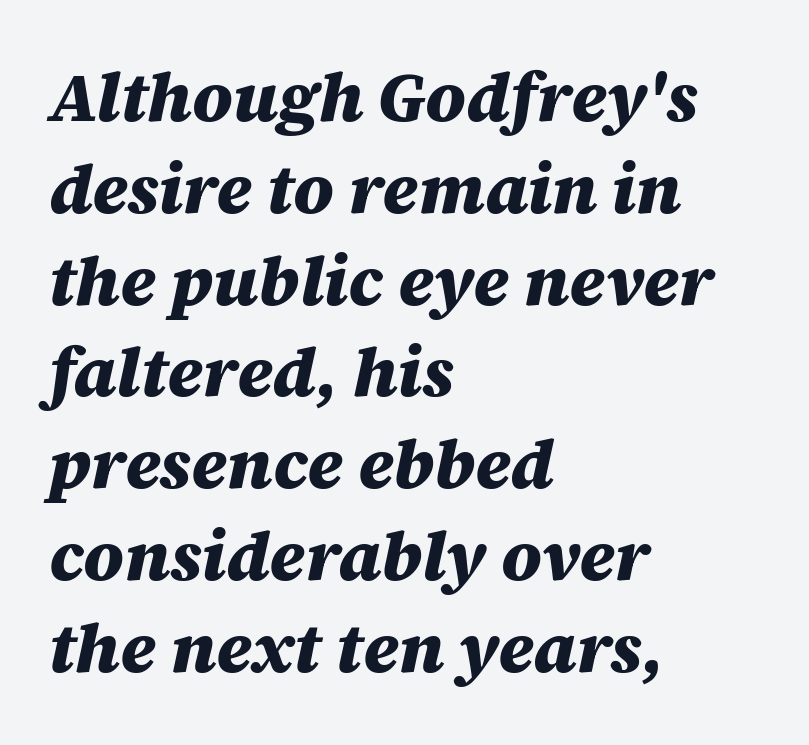
Words float on clear page, feet unadorned. Leading matches the norm, producing a regular column. This sample has the flowing, uneven cadence of proportional lettering. Short and long lines alike share a common starting point at left.
